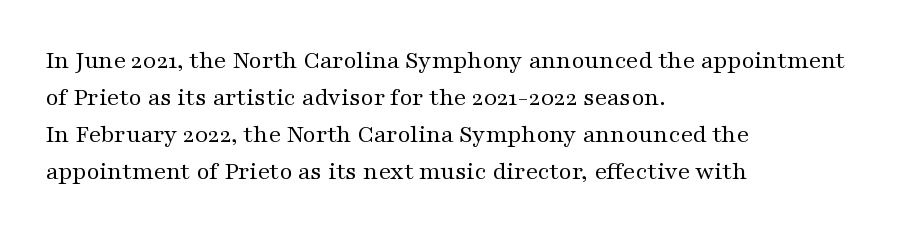
A typesetter would call this leading conventional body-copy spacing. Descender tails drop into unmarked territory. Visually the block forms a straight wall on the left and a jagged coastline on the right. Do the letters lean? They stand straight.
